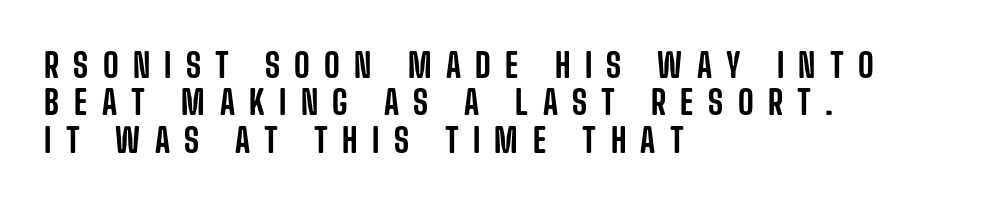
Rows of type sit shoulder to shoulder in the vertical direction. Think of a printed novel: that variable character pitch is what you see here. Unmarked baselines from the first word to the last. Each line starts at the same left margin while the right side varies. Nothing sits at the stroke ends, so this counts as sans-serif.
